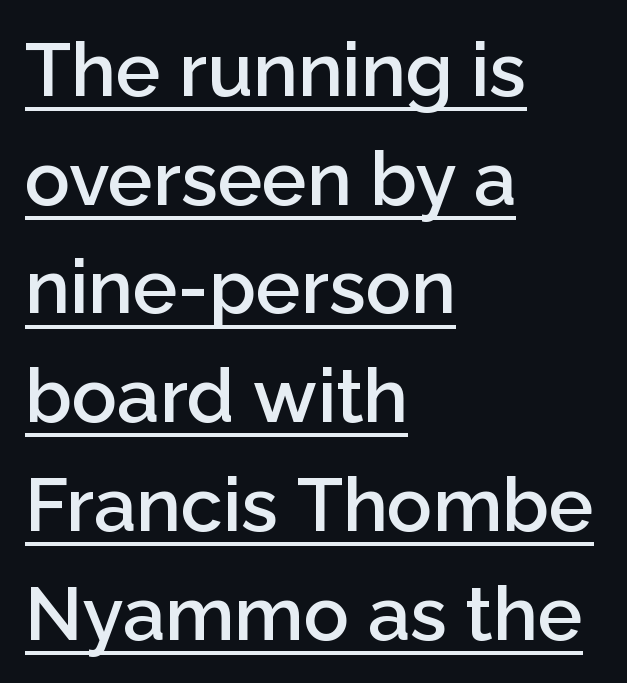
Q: Is the text bold? A: Semi-bold.
Q: Is the text italic (slanted)? A: No, it is upright.
Q: Is the typeface a serif or a sans-serif typeface? A: Sans-serif.
Q: Is the text underlined? A: Yes.
Q: How is the paragraph aligned? A: Left-aligned.
Q: Is the spacing between letters normal or unusually wide? A: Normal.
Q: Is the spacing between lines tight, normal or loose? A: Normal.
Q: Width (condensed, normal, or wide)? A: Normal.
Q: Stroke contrast? A: Low.
Q: x-height? A: Medium.
Q: Monospaced? A: No.
